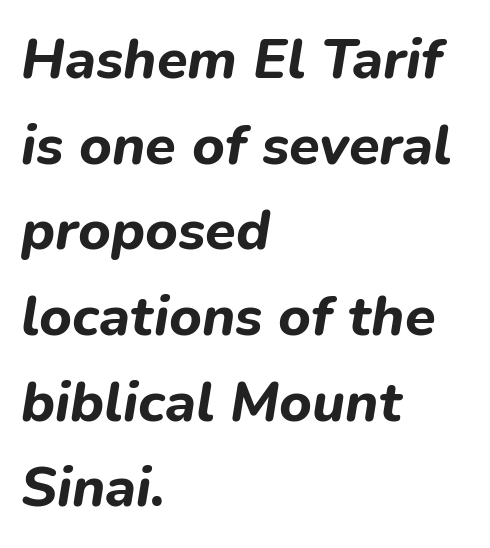
The image shows 56 px bold type, italic (leaning right); set left-aligned, normal line spacing (1.53x), normal letter spacing, not underlined; low stroke contrast and a medium x-height.
